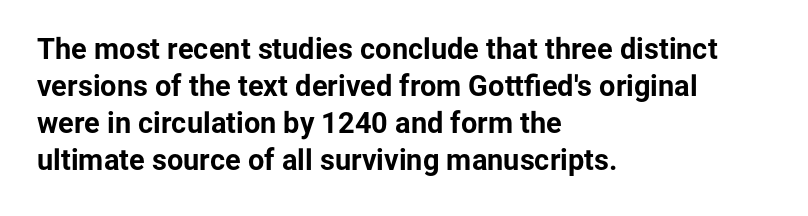
Words appear dense and cohesive because spacing is normal. The rendering anchors every line to the left-hand side. Typographically, this falls in the sans-serif category. Lines of text with bare space underneath. When letters stand straight like this, we call the style roman or upright. Students, observe: this is what conventionally led text looks like.
